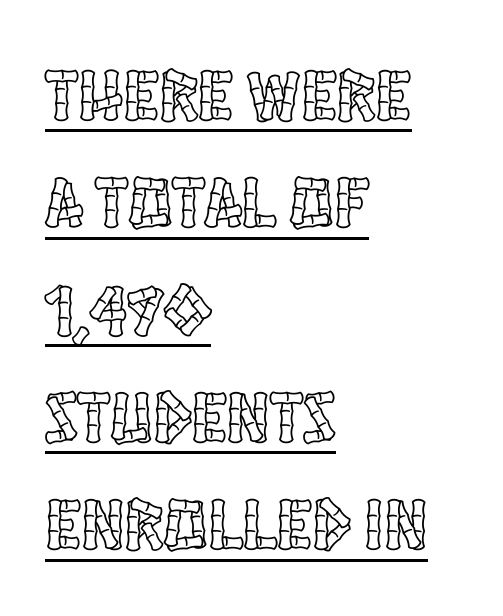
Q: Is the text italic (slanted)? A: No, it is upright.
Q: Is the text underlined? A: Yes.
Q: How is the paragraph aligned? A: Left-aligned.
Q: Is the spacing between letters normal or unusually wide? A: Normal.
Q: Is the spacing between lines tight, normal or loose? A: Normal.
Q: Width (condensed, normal, or wide)? A: Condensed.
Q: x-height? A: Large.
Q: Monospaced? A: No.
